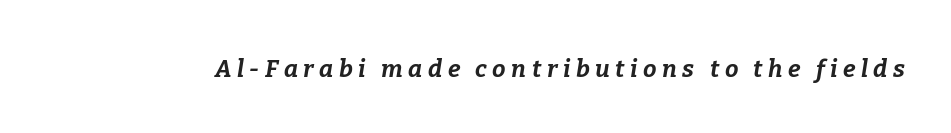
The rendering applies a slant to the glyphs. The rendering inserts visible extra space after every character. Each glyph is drawn with heavy, bold strokes. The words here are not underlined.
